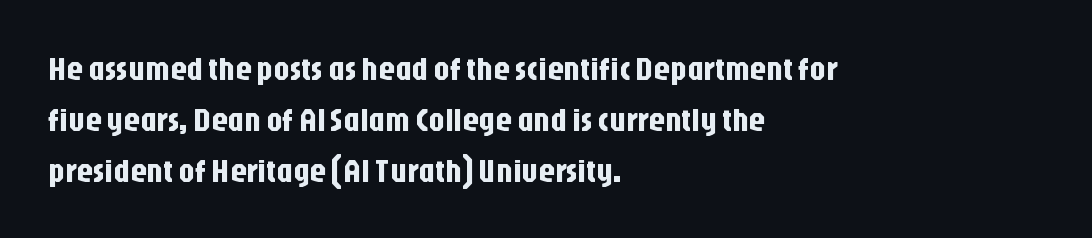
The image shows 32 px condensed sans-serif type, upright; set left-aligned, normal line spacing (1.59x), normal letter spacing, not underlined; low stroke contrast and a large x-height.
